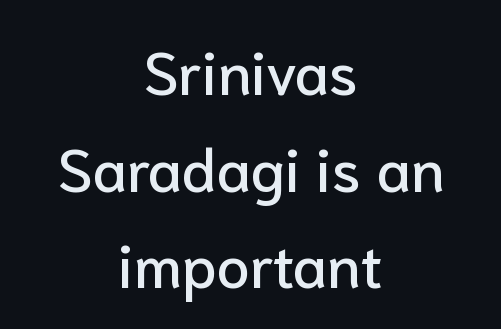
Compared with a flush-left layout, this one balances lines on the center instead. Tracking here is standard; glyphs follow each other at the usual distance. Rows of type keep a routine distance in the vertical direction. No word sits above an underline.
